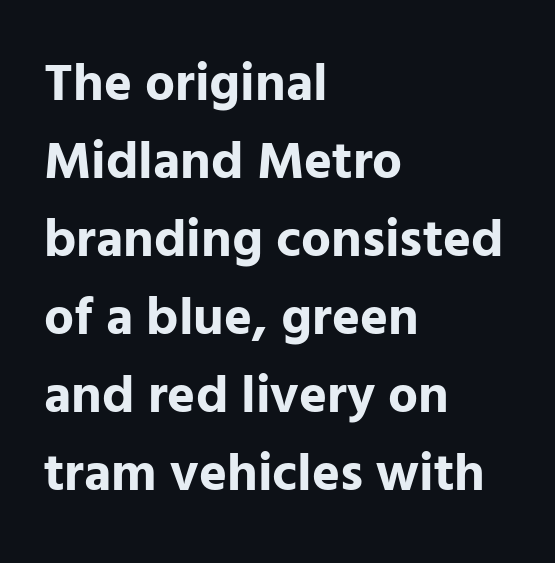
The space beneath each line is pristine and unruled. This block has exactly the height ordinary leading produces. These lines were composed using upright roman letters. You could not count columns in this text — the font is proportionally spaced. The rendering anchors every line to the left-hand side.
